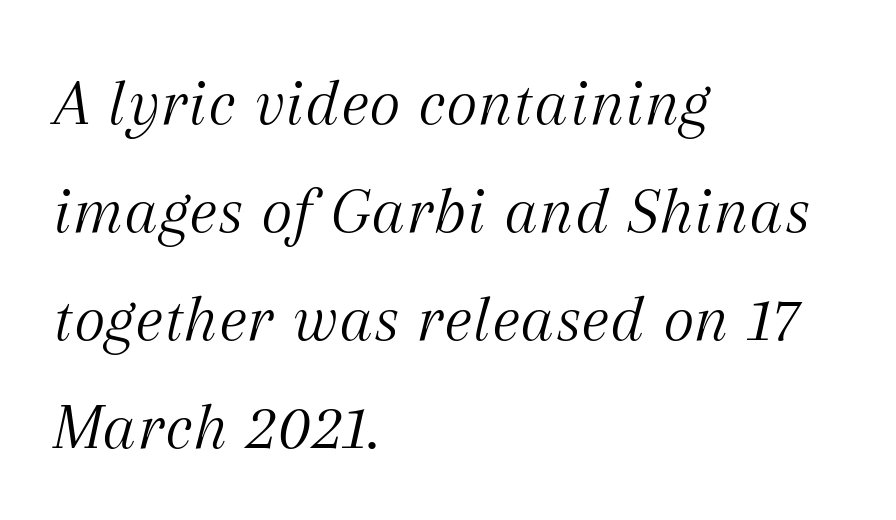
The image shows 68 px light serif type, italic (leaning right); set left-aligned, normal line spacing (1.59x), normal letter spacing, not underlined; medium stroke contrast and a medium x-height.
